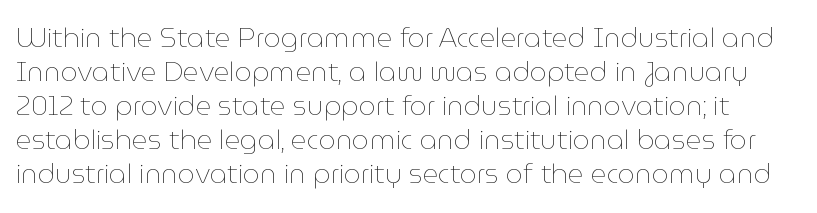
The foot of each line stays bare and open. Stems and bowls with no extra thickness — not bold. The space between consecutive lines is moderate. Posture: straight, roman, zero tilt.
